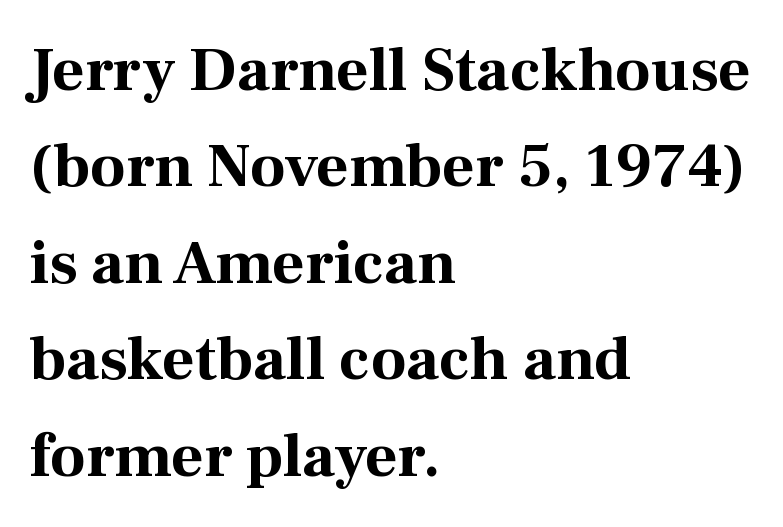
The image shows 63 px bold serif type, upright; set left-aligned, normal line spacing (1.53x), normal letter spacing, not underlined; medium stroke contrast and a medium x-height.
